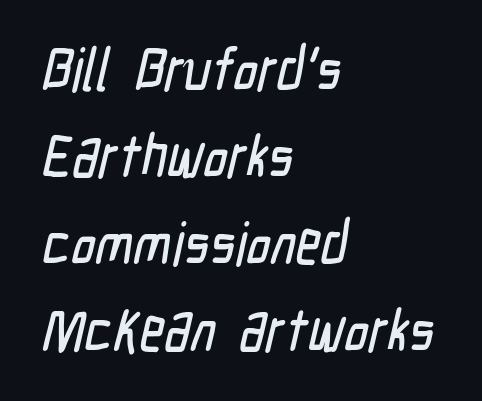
{"serif": "no", "width": "condensed", "stroke_contrast": "low", "x_height": "medium", "monospaced": "no", "underline": "no", "align": "left", "line_spacing": "normal", "line_spacing_ratio": 1.45, "letter_spacing": "normal", "letter_spacing_em": 0.0, "glyph_px": 60}
